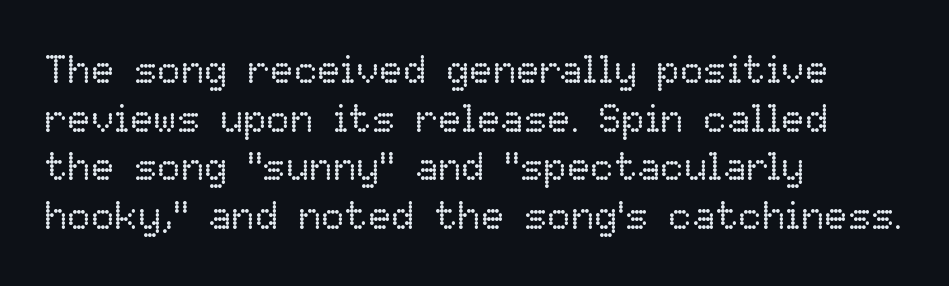
{"italic": "no", "bold": "no", "weight": "regular", "width": "normal", "stroke_contrast": "low", "x_height": "medium", "monospaced": "no", "underline": "no", "align": "left", "line_spacing": "normal", "line_spacing_ratio": 1.25, "letter_spacing": "normal", "letter_spacing_em": 0.0, "glyph_px": 39}
